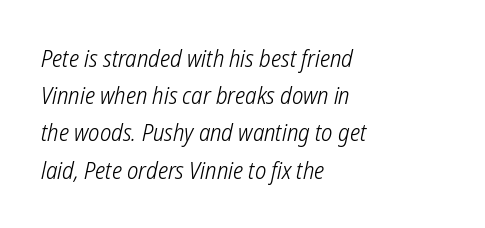
{"bold": "no", "underline": "no", "align": "left", "line_spacing": "normal", "line_spacing_ratio": 1.55, "letter_spacing": "normal", "letter_spacing_em": 0.0, "glyph_px": 24}
